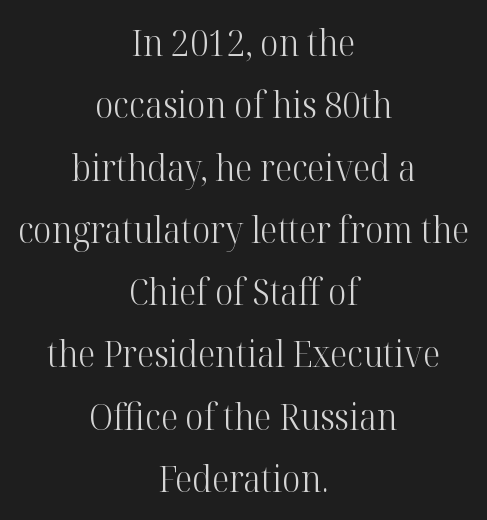
Q: Is the text bold? A: No.
Q: Is the text italic (slanted)? A: No, it is upright.
Q: Is the typeface a serif or a sans-serif typeface? A: Serif.
Q: Is the text underlined? A: No.
Q: How is the paragraph aligned? A: Centered.
Q: Is the spacing between letters normal or unusually wide? A: Normal.
Q: Width (condensed, normal, or wide)? A: Normal.
Q: Stroke contrast? A: High.
Q: x-height? A: Medium.
Q: Monospaced? A: No.
